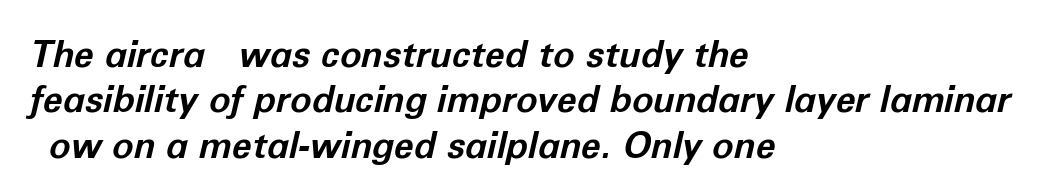
The image shows 36 px bold type, italic (leaning right); set left-aligned, normal line spacing (1.26x), normal letter spacing, not underlined; low stroke contrast and a medium x-height.
